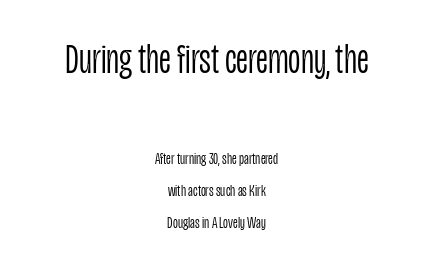
{"serif": "no", "italic": "no", "bold": "no", "weight": "light", "width": "condensed", "stroke_contrast": "low", "x_height": "large", "monospaced": "no", "underline": "no", "align": "center", "line_spacing_ratio": 1.88, "letter_spacing": "normal", "letter_spacing_em": 0.0, "larger_block": "first", "size_ratio": 2.53, "glyph_px": 43}
